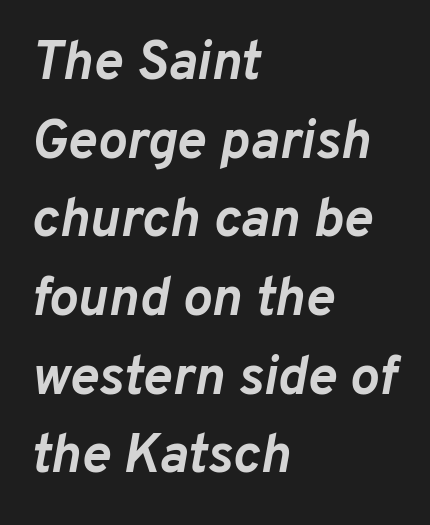
The image shows 55 px semibold type, italic (leaning right); set left-aligned, normal line spacing (1.43x), normal letter spacing, not underlined; low stroke contrast and a medium x-height.
